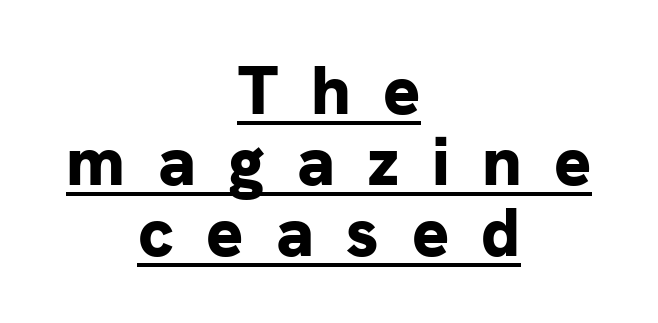
{"serif": "no", "italic": "no", "bold": "yes", "weight": "bold", "width": "normal", "stroke_contrast": "low", "x_height": "medium", "monospaced": "no", "underline": "yes", "align": "center", "line_spacing": "tight", "line_spacing_ratio": 1.03, "letter_spacing": "wide", "letter_spacing_em": 0.47, "glyph_px": 69}
